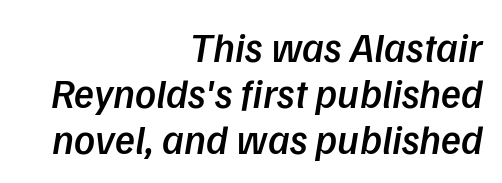
{"italic": "yes", "lean": "right", "slant_degrees": 9, "bold": "semi", "weight": "semibold", "width": "normal", "stroke_contrast": "low", "x_height": "medium", "monospaced": "no", "underline": "no", "align": "right", "line_spacing": "tight", "line_spacing_ratio": 1.12, "letter_spacing": "normal", "letter_spacing_em": 0.0, "glyph_px": 41}
